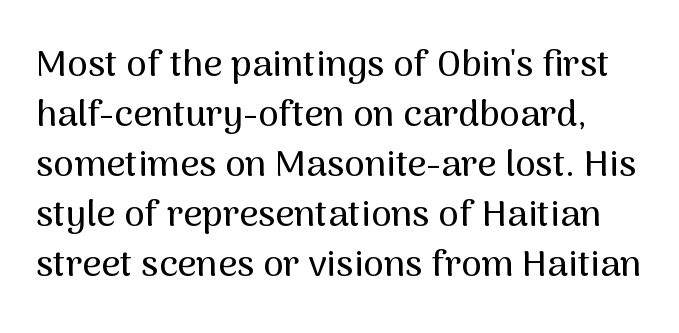
{"serif": "no", "italic": "no", "width": "normal", "stroke_contrast": "medium", "x_height": "medium", "monospaced": "no", "underline": "no", "line_spacing": "normal", "line_spacing_ratio": 1.35, "letter_spacing": "normal", "letter_spacing_em": 0.0, "glyph_px": 37}
